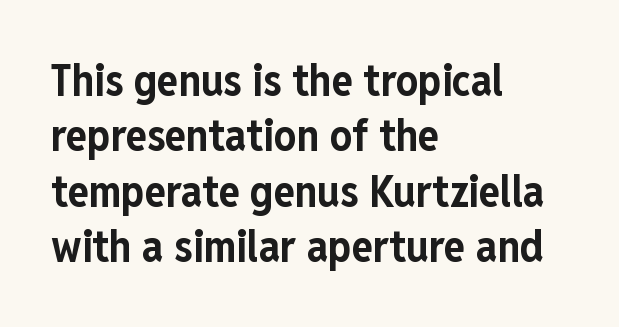
Q: Is the text bold? A: Yes.
Q: Is the text italic (slanted)? A: No, it is upright.
Q: Is the typeface a serif or a sans-serif typeface? A: Sans-serif.
Q: Is the text underlined? A: No.
Q: How is the paragraph aligned? A: Left-aligned.
Q: Is the spacing between letters normal or unusually wide? A: Normal.
Q: Is the spacing between lines tight, normal or loose? A: Normal.
Q: Width (condensed, normal, or wide)? A: Condensed.
Q: Stroke contrast? A: Low.
Q: x-height? A: Medium.
Q: Monospaced? A: No.
